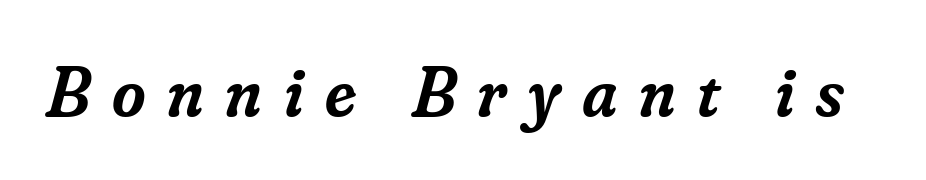
The image shows 72 px semibold serif type, italic (leaning right); set unusually wide letter spacing (+0.3 em), not underlined; low stroke contrast and a small x-height.
